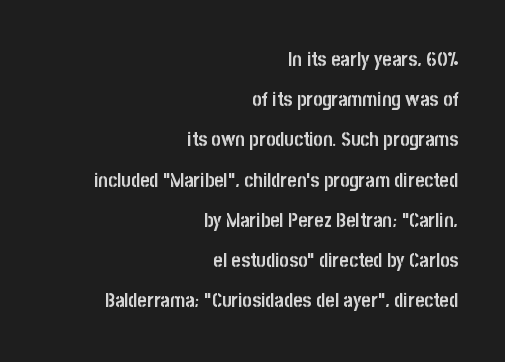
{"italic": "no", "bold": "yes", "underline": "no", "align": "right", "line_spacing": "loose", "line_spacing_ratio": 2.01, "letter_spacing": "normal", "letter_spacing_em": 0.0, "glyph_px": 20}
